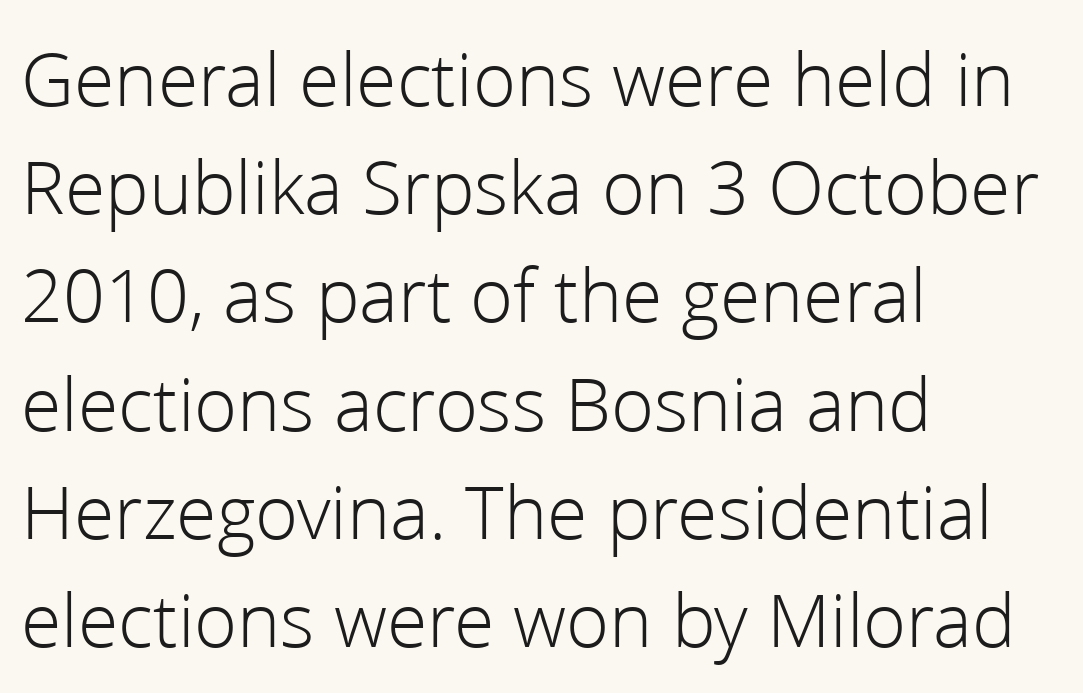
Q: Is the text bold? A: No.
Q: Is the text italic (slanted)? A: No, it is upright.
Q: Is the typeface a serif or a sans-serif typeface? A: Sans-serif.
Q: Is the text underlined? A: No.
Q: How is the paragraph aligned? A: Left-aligned.
Q: Is the spacing between letters normal or unusually wide? A: Normal.
Q: Is the spacing between lines tight, normal or loose? A: Normal.
Q: Width (condensed, normal, or wide)? A: Normal.
Q: Stroke contrast? A: Low.
Q: x-height? A: Medium.
Q: Monospaced? A: No.
